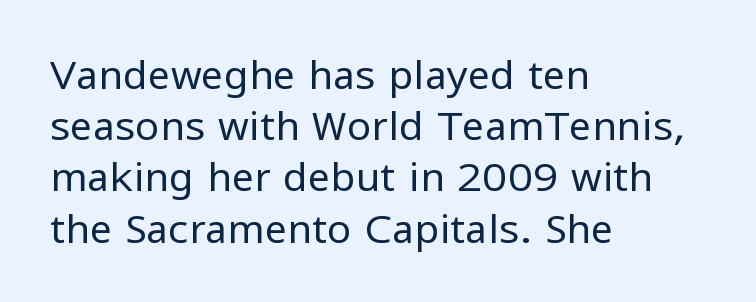
{"serif": "no", "italic": "no", "bold": "no", "weight": "regular", "width": "normal", "stroke_contrast": "low", "x_height": "medium", "monospaced": "no", "underline": "no", "align": "left", "line_spacing": "normal", "line_spacing_ratio": 1.28, "letter_spacing": "normal", "letter_spacing_em": 0.0, "glyph_px": 40}
